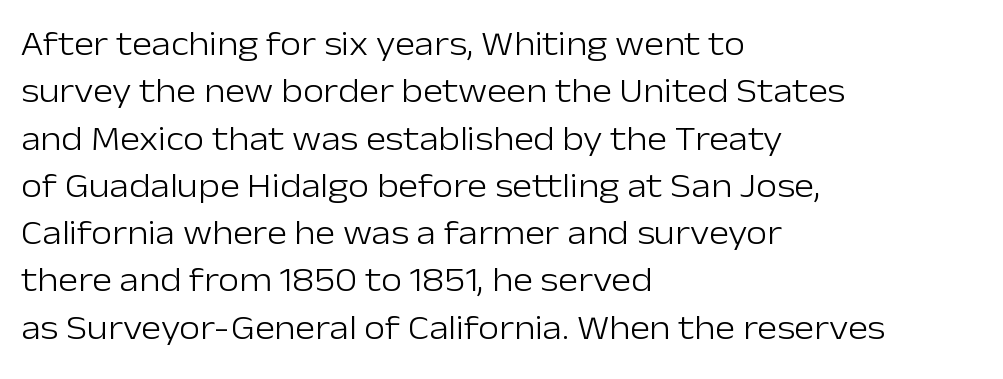
The image shows 34 px light sans-serif type, upright; set left-aligned, normal line spacing (1.39x), normal letter spacing, not underlined; low stroke contrast and a medium x-height.
